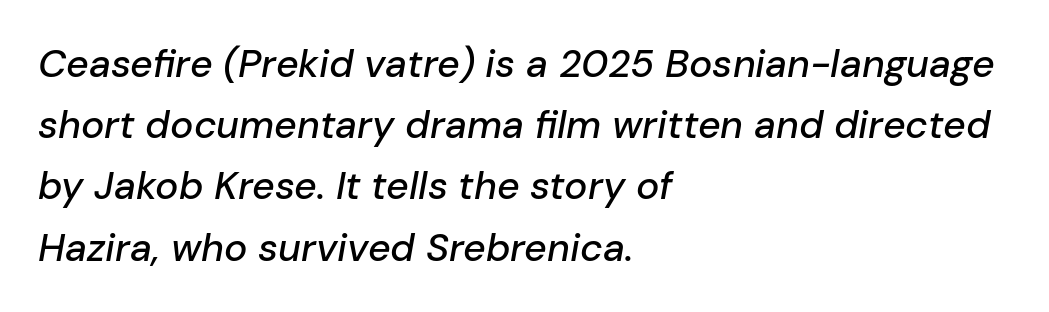
{"italic": "yes", "lean": "right", "slant_degrees": 10, "width": "normal", "stroke_contrast": "low", "x_height": "medium", "monospaced": "no", "underline": "no", "align": "left", "line_spacing": "normal", "line_spacing_ratio": 1.57, "letter_spacing": "normal", "letter_spacing_em": 0.0, "glyph_px": 39}
